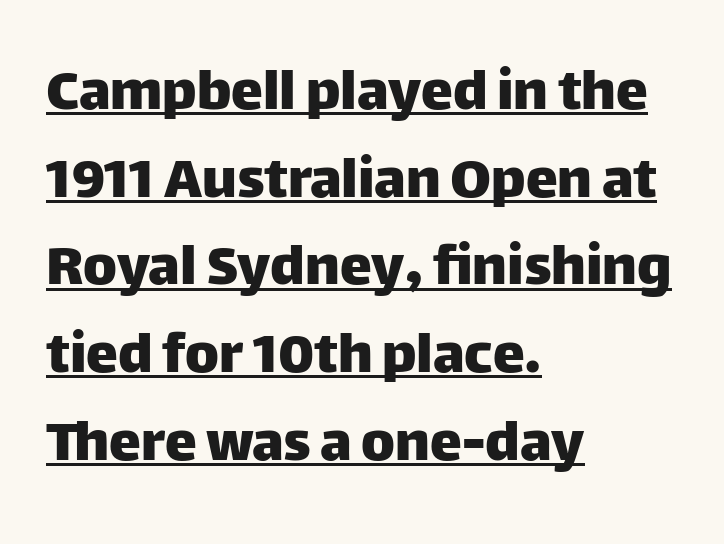
{"serif": "no", "italic": "no", "width": "normal", "stroke_contrast": "low", "x_height": "large", "monospaced": "no", "underline": "yes", "align": "left", "line_spacing": "normal", "line_spacing_ratio": 1.37, "letter_spacing": "normal", "letter_spacing_em": 0.0, "glyph_px": 64}
